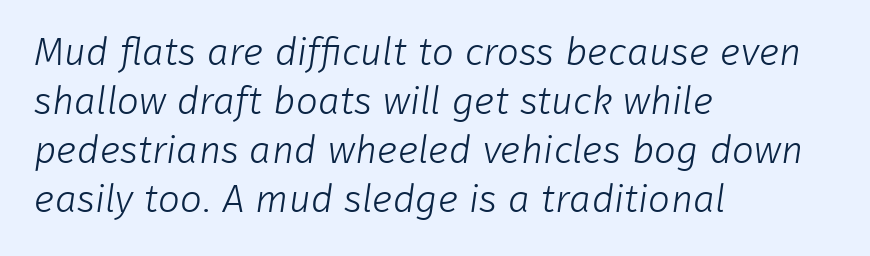
Q: Is the text bold? A: No.
Q: Is the typeface a serif or a sans-serif typeface? A: Sans-serif.
Q: Is the text underlined? A: No.
Q: How is the paragraph aligned? A: Left-aligned.
Q: Is the spacing between letters normal or unusually wide? A: Normal.
Q: Is the spacing between lines tight, normal or loose? A: Normal.
Q: Width (condensed, normal, or wide)? A: Normal.
Q: Stroke contrast? A: Low.
Q: x-height? A: Medium.
Q: Monospaced? A: No.
